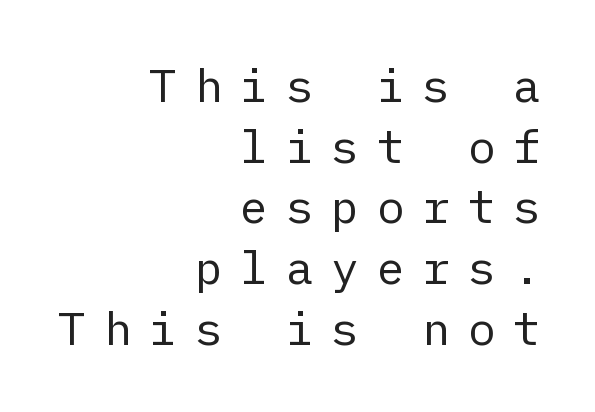
Posture: vertical. Weight: regular or lighter. Compared with a flush-left layout, this one pins lines to the opposite, right side. Line spacing here is normal. In terms of letterspacing, this is a distinctly airy, spread setting. The font family rendered here belongs to the sans-serif group.
